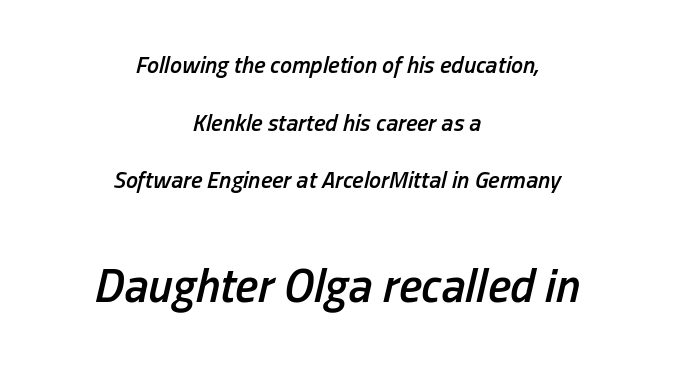
{"italic": "yes", "lean": "right", "slant_degrees": 13, "bold": "semi", "weight": "semibold", "width": "condensed", "stroke_contrast": "low", "x_height": "medium", "monospaced": "no", "underline": "no", "align": "center", "line_spacing": "loose", "line_spacing_ratio": 2.4, "letter_spacing": "normal", "letter_spacing_em": 0.0, "larger_block": "second", "size_ratio": 2.0, "glyph_px": 48}
